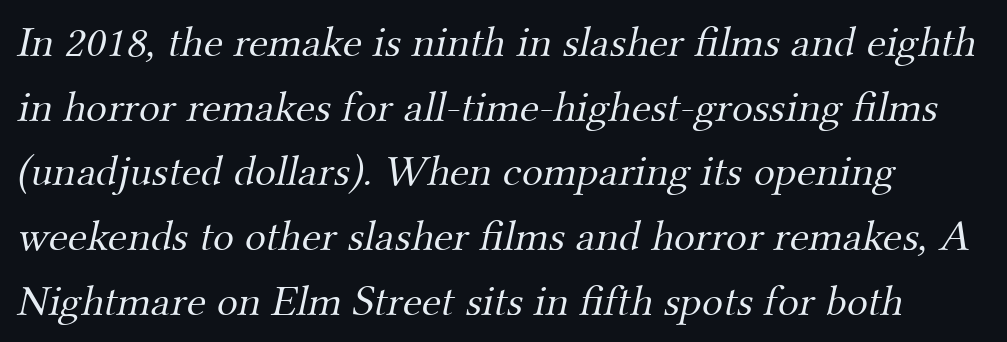
{"serif": "yes", "bold": "no", "weight": "light", "width": "normal", "stroke_contrast": "medium", "x_height": "small", "monospaced": "no", "underline": "no", "align": "left", "line_spacing": "normal", "line_spacing_ratio": 1.47, "letter_spacing": "normal", "letter_spacing_em": 0.0, "glyph_px": 44}
